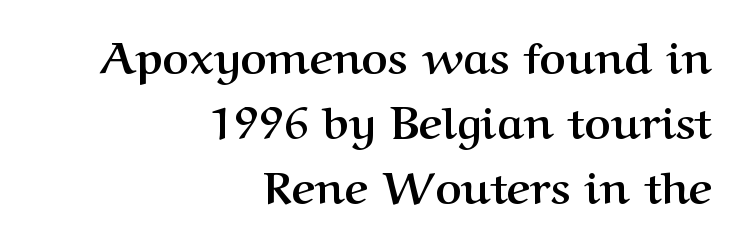
The image shows 45 px semibold serif type, upright; set right-aligned, normal line spacing (1.45x), normal letter spacing, not underlined; medium stroke contrast and a medium x-height.
